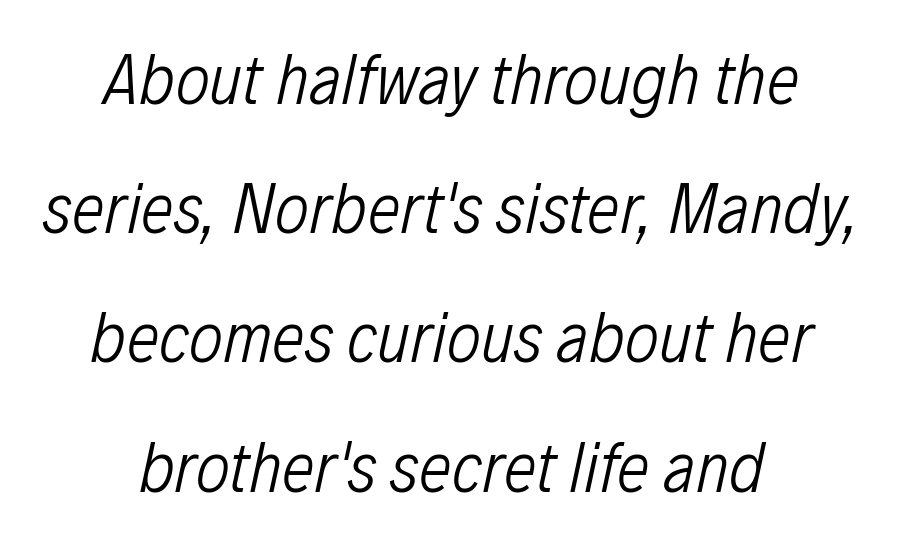
{"italic": "yes", "lean": "right", "slant_degrees": 12, "bold": "no", "weight": "light", "width": "condensed", "stroke_contrast": "low", "x_height": "medium", "monospaced": "no", "underline": "no", "align": "center", "line_spacing_ratio": 1.77, "letter_spacing": "normal", "letter_spacing_em": 0.0, "glyph_px": 73}
